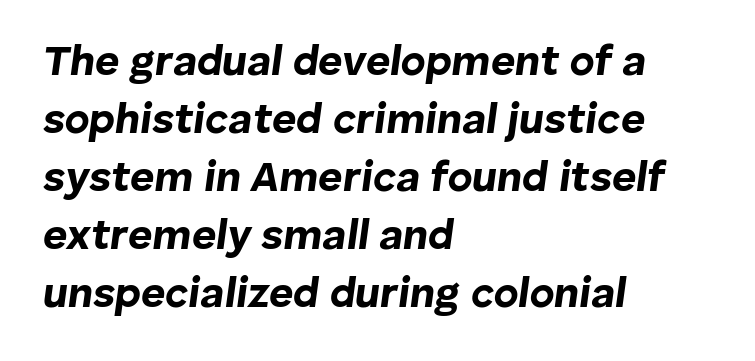
Q: Is the text bold? A: Yes.
Q: Is the text italic (slanted)? A: Yes, it leans right by about 8 degrees.
Q: Is the text underlined? A: No.
Q: How is the paragraph aligned? A: Left-aligned.
Q: Is the spacing between letters normal or unusually wide? A: Normal.
Q: Is the spacing between lines tight, normal or loose? A: Normal.
Q: Width (condensed, normal, or wide)? A: Normal.
Q: Stroke contrast? A: Low.
Q: x-height? A: Medium.
Q: Monospaced? A: No.
